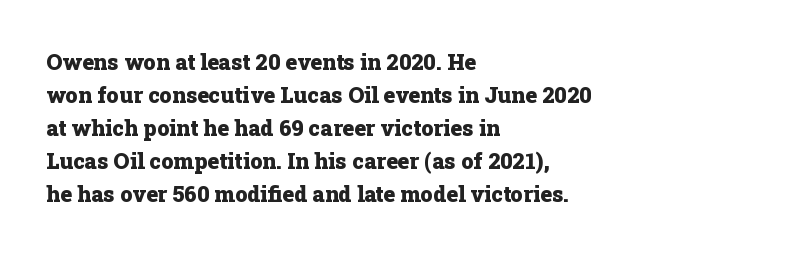
You'd pick this weight for a headline — it's a proper bold. The lettering holds an erect, upright posture throughout. Glance below the letters and you will spot only blank space. Layout note: lines flush left. Characters follow at the spacing the type designer built in. These lines sit exactly where default settings would place them.
